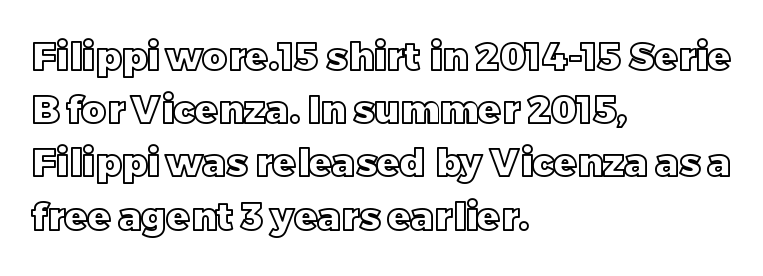
{"italic": "no", "width": "normal", "x_height": "large", "monospaced": "no", "underline": "no", "align": "left", "line_spacing": "normal", "line_spacing_ratio": 1.4, "letter_spacing": "normal", "letter_spacing_em": 0.0, "glyph_px": 38}
